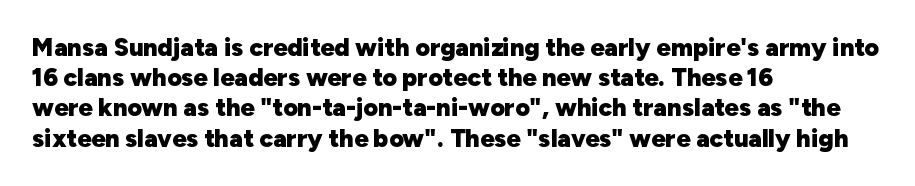
The passage shown is emphatically bold. The space directly below the letters is spotless. Tracking here is standard; glyphs follow each other at the usual distance. Where is the straight margin? On the left.
